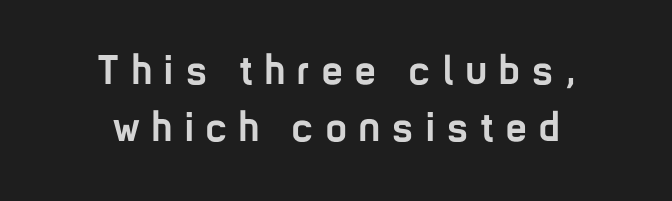
Q: Is the text bold? A: Yes.
Q: Is the text italic (slanted)? A: No, it is upright.
Q: Is the typeface a serif or a sans-serif typeface? A: Sans-serif.
Q: Is the text underlined? A: No.
Q: How is the paragraph aligned? A: Centered.
Q: Is the spacing between letters normal or unusually wide? A: Unusually wide.
Q: Is the spacing between lines tight, normal or loose? A: Normal.
Q: Width (condensed, normal, or wide)? A: Condensed.
Q: Stroke contrast? A: Low.
Q: x-height? A: Medium.
Q: Monospaced? A: No.
